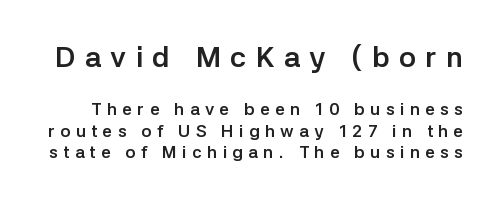
The image shows 29 px semibold sans-serif type, upright; set normal line spacing (1.25x), unusually wide letter spacing (+0.32 em), not underlined; the first (top) block is 1.71x larger; low stroke contrast and a medium x-height.
